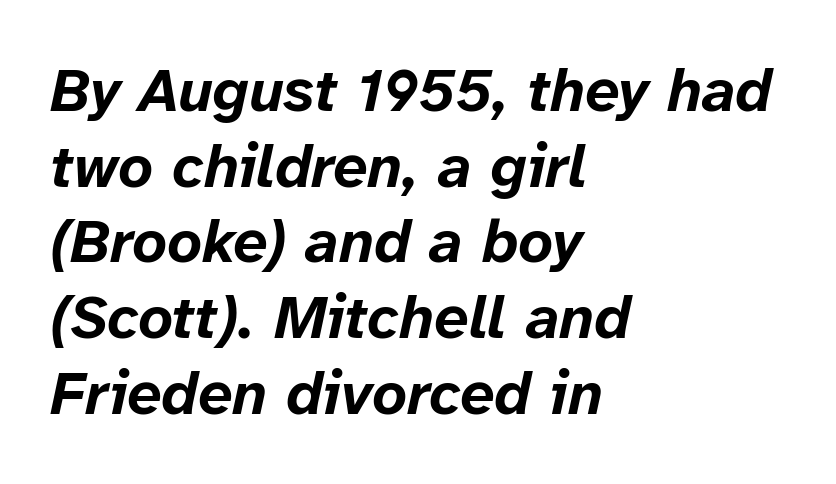
{"italic": "yes", "lean": "right", "slant_degrees": 12, "bold": "yes", "weight": "bold", "width": "normal", "stroke_contrast": "low", "x_height": "medium", "monospaced": "no", "underline": "no", "align": "left", "line_spacing_ratio": 1.24, "letter_spacing": "normal", "letter_spacing_em": 0.0, "glyph_px": 61}
